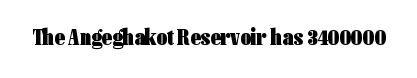
Notice how thick the strokes are: this is what a full bold looks like. In terms of letterspacing, this is plain default setting. The specimen omits any rule beneath the text block's lines. The lettering stays uniformly vertical, giving the passage a roman look.
